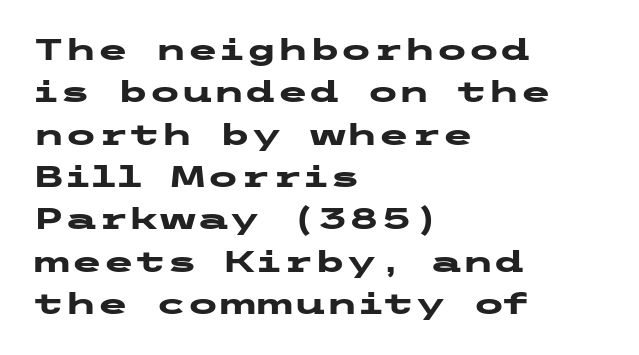
{"serif": "no", "italic": "no", "bold": "yes", "weight": "heavy", "width": "wide", "stroke_contrast": "low", "x_height": "medium", "underline": "no", "align": "left", "line_spacing": "normal", "line_spacing_ratio": 1.46, "letter_spacing": "normal", "letter_spacing_em": 0.0, "glyph_px": 29}
